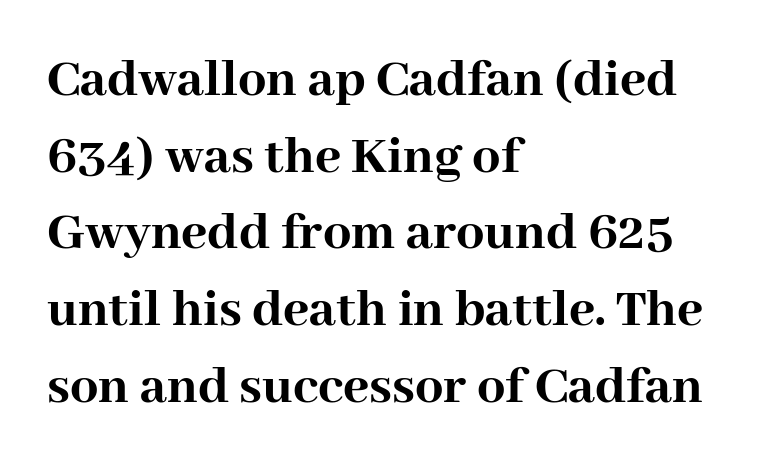
The image shows 56 px semibold serif type, upright; set left-aligned, normal line spacing (1.37x), normal letter spacing, not underlined; high stroke contrast and a medium x-height.
